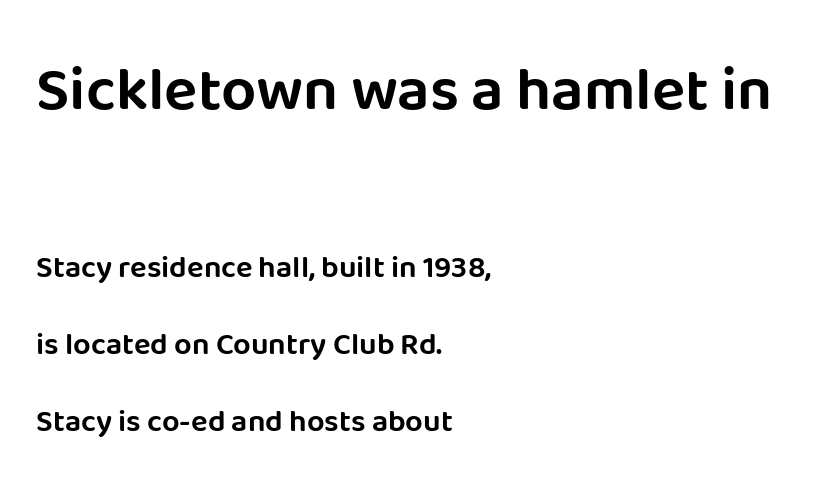
Q: Is the text italic (slanted)? A: No, it is upright.
Q: Is the typeface a serif or a sans-serif typeface? A: Sans-serif.
Q: Is the text underlined? A: No.
Q: How is the paragraph aligned? A: Left-aligned.
Q: Is the spacing between letters normal or unusually wide? A: Normal.
Q: Is the spacing between lines tight, normal or loose? A: Loose.
Q: Which block of text is set in a larger size, the first (top) or the second (bottom)? A: The first (top) one.
Q: Width (condensed, normal, or wide)? A: Normal.
Q: Stroke contrast? A: Low.
Q: x-height? A: Large.
Q: Monospaced? A: No.
